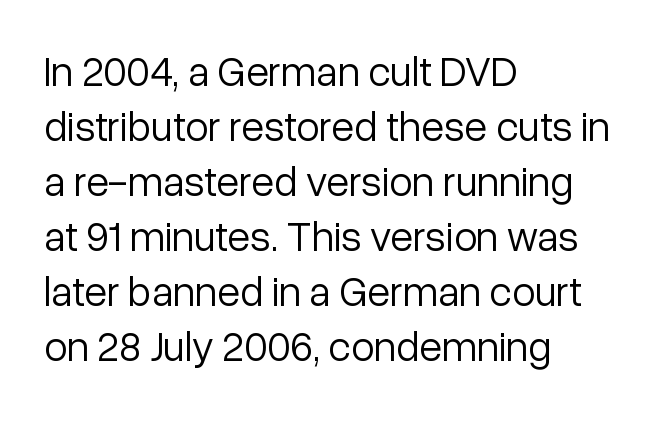
The image shows 42 px light sans-serif type, upright; set left-aligned, normal line spacing (1.31x), normal letter spacing, not underlined; low stroke contrast and a medium x-height.
